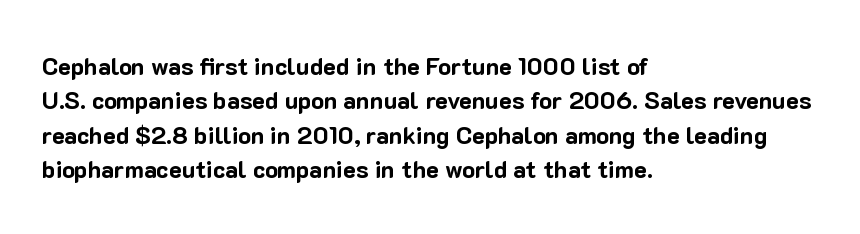
Q: Is the text bold? A: Yes.
Q: Is the text italic (slanted)? A: No, it is upright.
Q: Is the text underlined? A: No.
Q: How is the paragraph aligned? A: Left-aligned.
Q: Is the spacing between letters normal or unusually wide? A: Normal.
Q: Is the spacing between lines tight, normal or loose? A: Normal.
